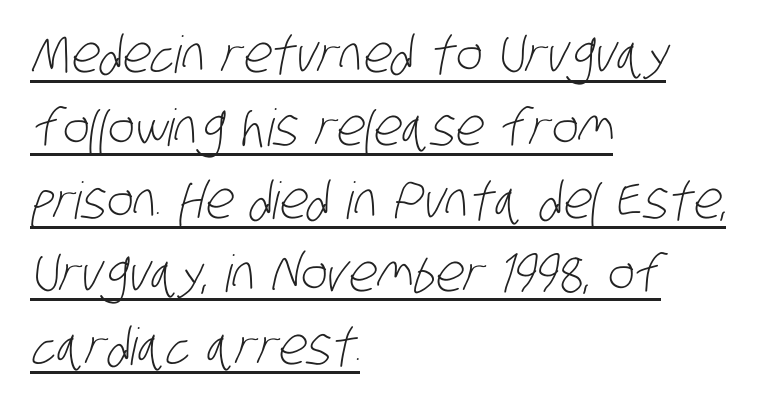
The image shows 51 px light, condensed sans-serif type; set left-aligned, normal line spacing (1.43x), normal letter spacing, underlined; low stroke contrast and a large x-height.
